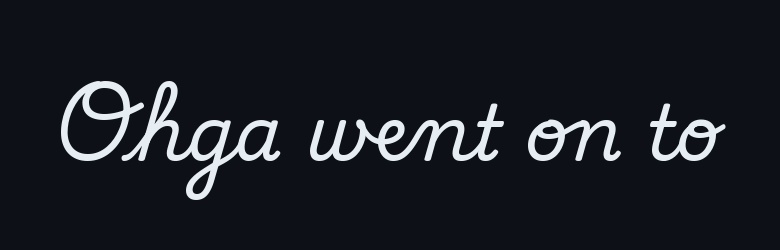
Q: Is the text italic (slanted)? A: Yes.
Q: Is the typeface a serif or a sans-serif typeface? A: Serif.
Q: Is the text underlined? A: No.
Q: Is the spacing between letters normal or unusually wide? A: Normal.
Q: Width (condensed, normal, or wide)? A: Normal.
Q: Stroke contrast? A: Low.
Q: x-height? A: Small.
Q: Monospaced? A: No.
